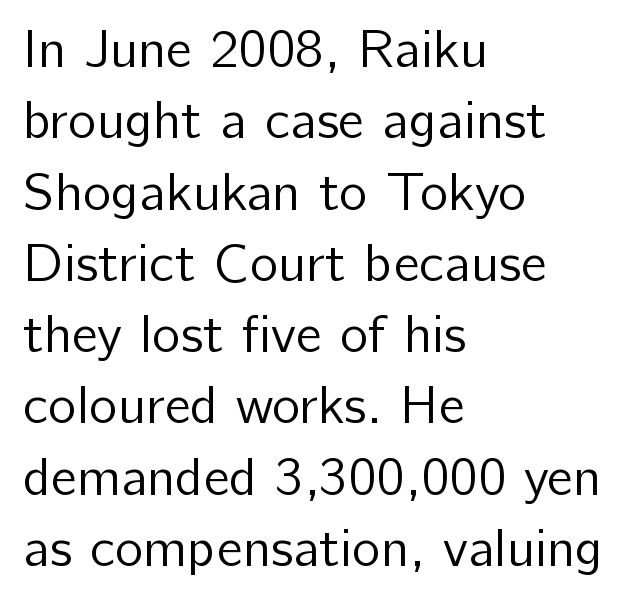
The image shows 54 px regular-weight sans-serif type, upright; set left-aligned, normal line spacing (1.32x), normal letter spacing, not underlined; low stroke contrast and a medium x-height.
